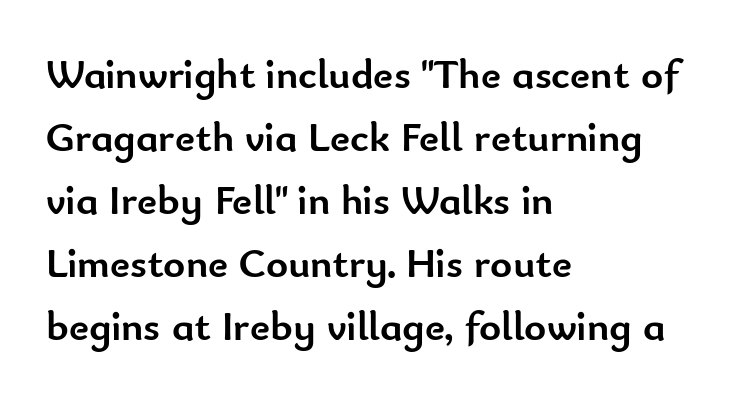
Q: Is the text bold? A: Yes.
Q: Is the text italic (slanted)? A: No, it is upright.
Q: Is the typeface a serif or a sans-serif typeface? A: Sans-serif.
Q: Is the text underlined? A: No.
Q: How is the paragraph aligned? A: Left-aligned.
Q: Is the spacing between letters normal or unusually wide? A: Normal.
Q: Is the spacing between lines tight, normal or loose? A: Normal.
Q: Width (condensed, normal, or wide)? A: Normal.
Q: Stroke contrast? A: Low.
Q: x-height? A: Small.
Q: Monospaced? A: No.
